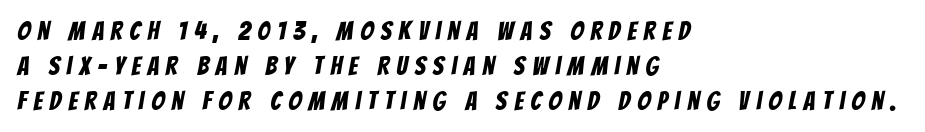
Does the copy run flush right? No — it runs flush left. Rows of type keep a routine distance in the vertical direction. The letters are spread apart with noticeably loose tracking. The space directly below the letters is spotless.
